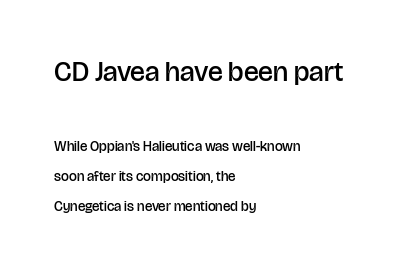
{"serif": "no", "italic": "no", "bold": "semi", "weight": "semibold", "width": "normal", "stroke_contrast": "low", "x_height": "large", "monospaced": "no", "underline": "no", "align": "left", "line_spacing": "loose", "line_spacing_ratio": 2.15, "letter_spacing": "normal", "letter_spacing_em": 0.0, "larger_block": "first", "size_ratio": 2.0, "glyph_px": 28}
